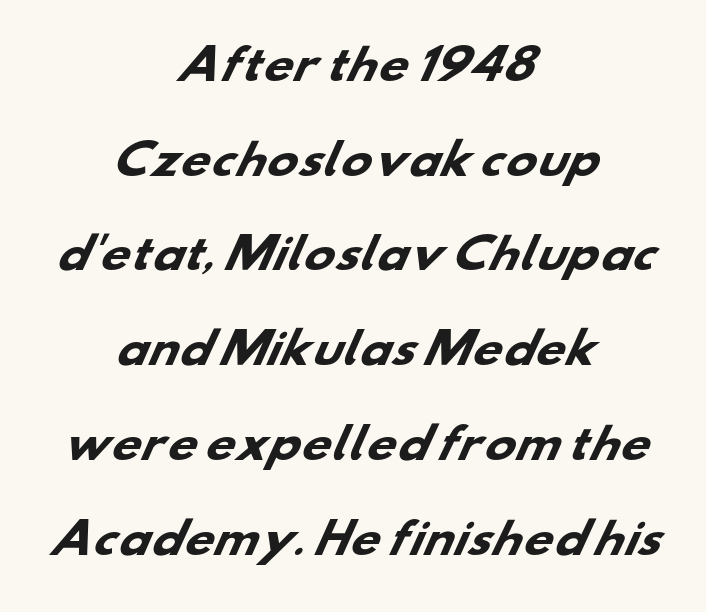
{"serif": "no", "bold": "yes", "weight": "heavy", "width": "wide", "stroke_contrast": "low", "x_height": "small", "monospaced": "no", "underline": "no", "align": "center", "line_spacing": "loose", "line_spacing_ratio": 2.31, "letter_spacing": "normal", "letter_spacing_em": 0.0, "glyph_px": 41}
